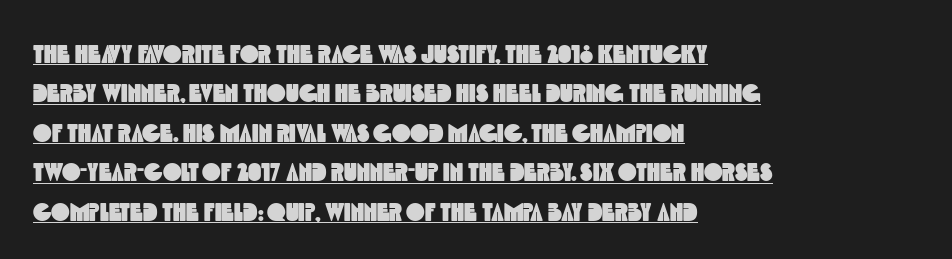
Students, observe the line beneath the letters — that is underlining. Is the letter spacing exaggerated? No — it looks like the ordinary default. What's the leading like? Ordinary, nothing unusual. Caption: multi-line text, flush left, ragged right.
